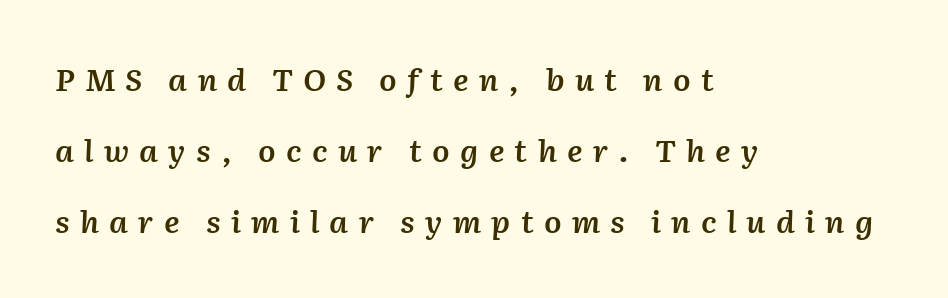
The image shows 31 px semibold type, italic (leaning right); set left-aligned, loose line spacing (2.29x), unusually wide letter spacing (+0.33 em), not underlined; medium stroke contrast and a medium x-height.
